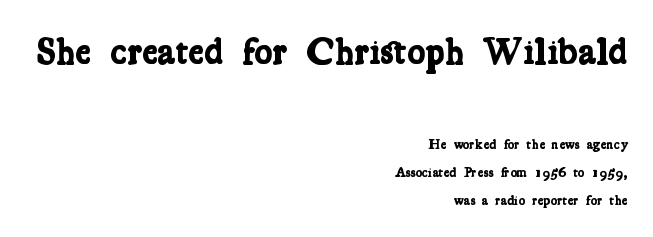
The image shows 38 px bold, condensed serif type; set right-aligned, loose line spacing (2.03x), normal letter spacing, not underlined; the first (top) block is 2.71x larger; low stroke contrast and a medium x-height.
